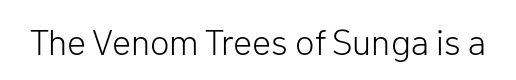
Each letter's strokes conclude bluntly, with no projecting serifs. Does the lettering tilt? It doesn't — this is upright. These lines are rendered in a variable-pitch font. The space directly below the letters is spotless.
